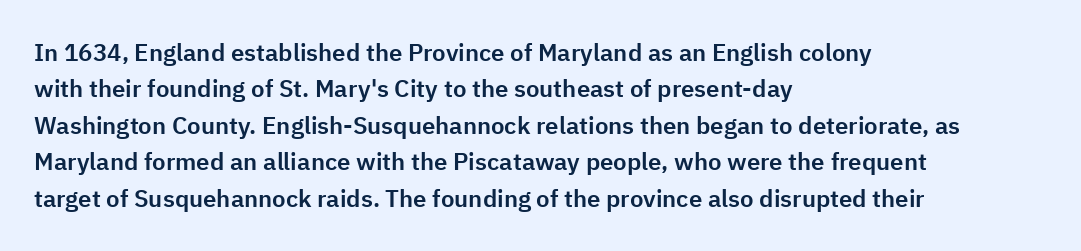
The image shows 24 px text type, upright; set left-aligned, normal line spacing (1.52x), normal letter spacing, not underlined.
